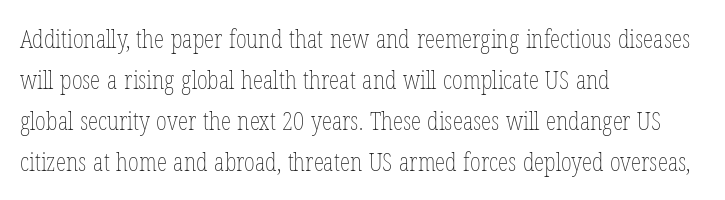
The image shows 26 px text type, upright; set left-aligned, normal line spacing (1.58x), normal letter spacing, not underlined.
